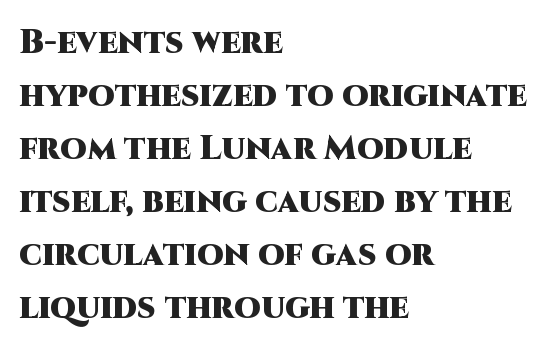
The image shows 34 px heavy sans-serif type, upright; set left-aligned, normal line spacing (1.56x), normal letter spacing, not underlined; high stroke contrast and a large x-height.
